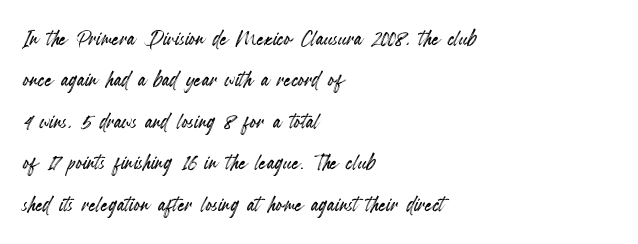
A classic flush-left, rag-right setting is used for this passage. Leading: standard. Looks like regular typesetting: each glyph gets only the width it needs. The space directly below the letters is spotless.
